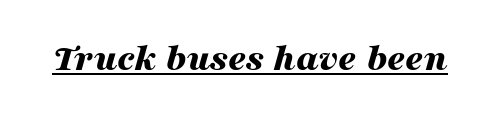
Between one letter and the next there's only the usual sliver of space. Look at the stroke-to-counter ratio: heavy, a bold. Observe the lean: these are italic letterforms. Proportional: the letters do not fall into vertical columns. Notice how a bar underscores the lettering throughout.
